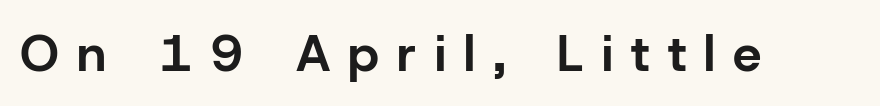
The image shows 51 px bold sans-serif type, upright; set unusually wide letter spacing (+0.36 em), not underlined; low stroke contrast and a medium x-height.
